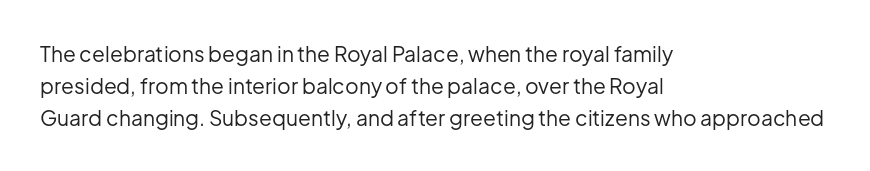
{"italic": "no", "bold": "no", "underline": "no", "align": "left", "line_spacing": "normal", "line_spacing_ratio": 1.52, "letter_spacing": "normal", "letter_spacing_em": 0.0, "glyph_px": 21}
